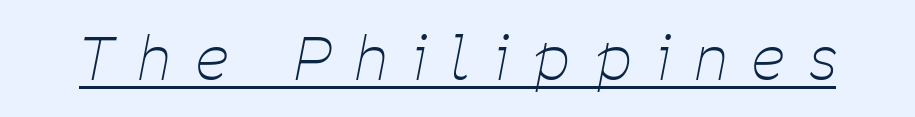
Q: Is the text bold? A: No.
Q: Is the text italic (slanted)? A: Yes, it leans right by about 11 degrees.
Q: Is the text underlined? A: Yes.
Q: Is the spacing between letters normal or unusually wide? A: Unusually wide.
Q: Width (condensed, normal, or wide)? A: Condensed.
Q: Stroke contrast? A: Low.
Q: x-height? A: Medium.
Q: Monospaced? A: No.
